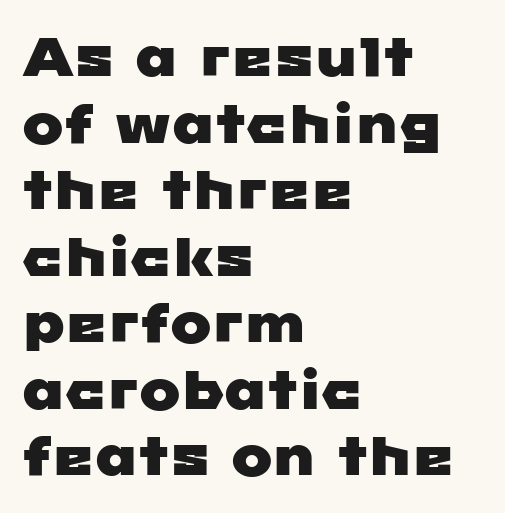
Q: Is the typeface a serif or a sans-serif typeface? A: Sans-serif.
Q: Is the text underlined? A: No.
Q: How is the paragraph aligned? A: Left-aligned.
Q: Is the spacing between letters normal or unusually wide? A: Normal.
Q: Width (condensed, normal, or wide)? A: Wide.
Q: Stroke contrast? A: Low.
Q: x-height? A: Medium.
Q: Monospaced? A: No.
